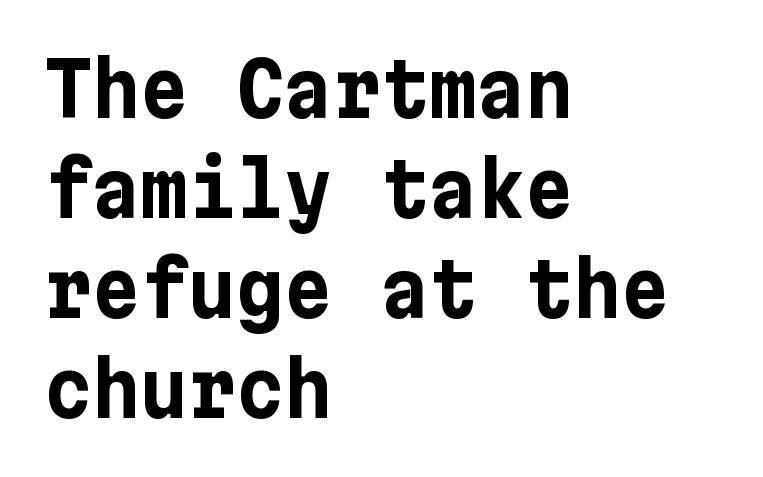
The image shows 74 px bold sans-serif type, upright; set left-aligned, normal line spacing (1.35x), normal letter spacing, not underlined; low stroke contrast and a medium x-height.
